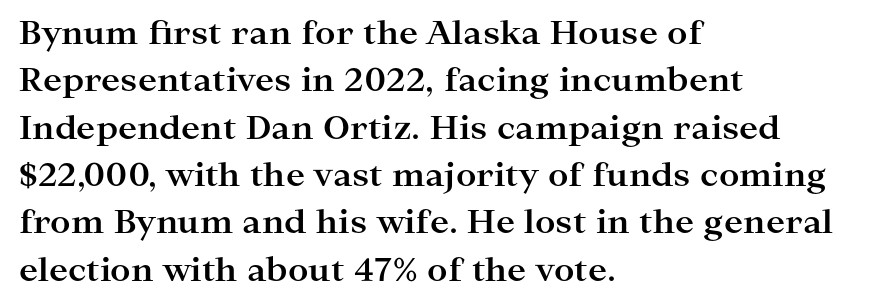
Q: Is the text bold? A: Yes.
Q: Is the text italic (slanted)? A: No, it is upright.
Q: Is the typeface a serif or a sans-serif typeface? A: Serif.
Q: Is the text underlined? A: No.
Q: How is the paragraph aligned? A: Left-aligned.
Q: Is the spacing between letters normal or unusually wide? A: Normal.
Q: Is the spacing between lines tight, normal or loose? A: Normal.
Q: Width (condensed, normal, or wide)? A: Wide.
Q: Stroke contrast? A: High.
Q: x-height? A: Medium.
Q: Monospaced? A: No.
